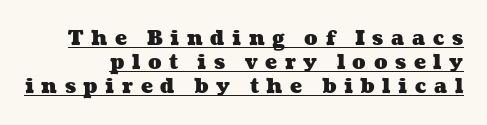
Q: Is the text bold? A: Yes.
Q: Is the text underlined? A: Yes.
Q: Is the spacing between letters normal or unusually wide? A: Unusually wide.
